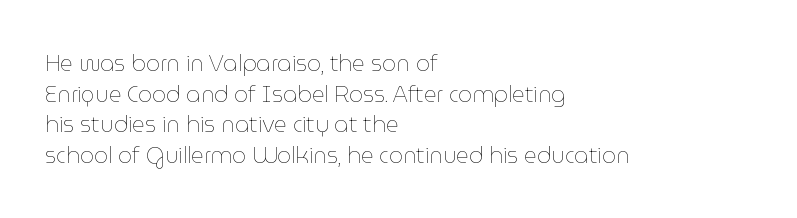
Here the glyphs are tracked normally, forming tight word shapes. This sample keeps an unexceptional amount of space between lines. Every character sits straight up, as roman type does. Each stroke keeps to a modest, everyday thickness or less. This rendering uses left alignment, leaving the right contour irregular. Descenders are the only things crossing below the line.
